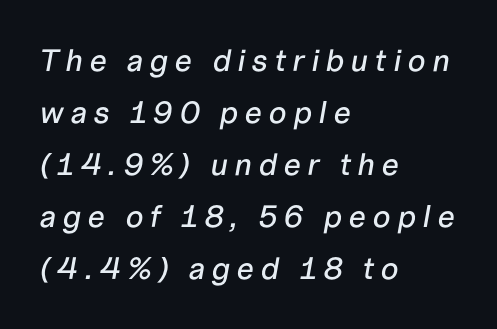
The image shows 31 px text type, italic (leaning right); set left-aligned, normal line spacing (1.68x), unusually wide letter spacing (+0.2 em), not underlined; low stroke contrast and a medium x-height.
